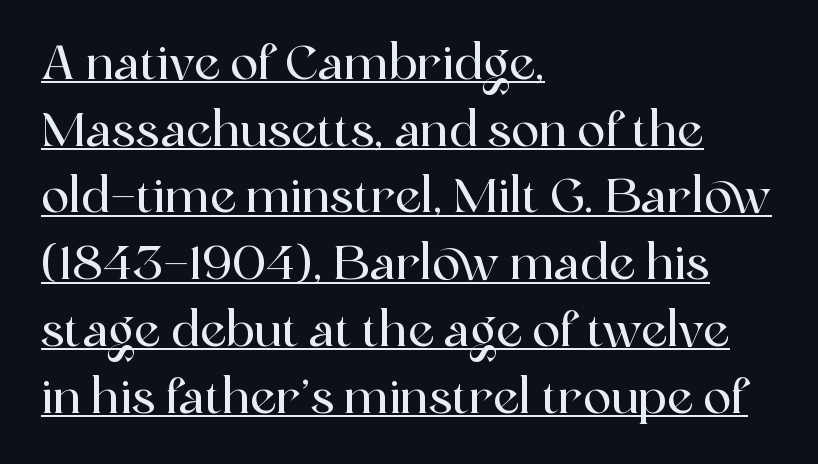
Q: Is the text italic (slanted)? A: No, it is upright.
Q: Is the typeface a serif or a sans-serif typeface? A: Serif.
Q: Is the text underlined? A: Yes.
Q: How is the paragraph aligned? A: Left-aligned.
Q: Is the spacing between letters normal or unusually wide? A: Normal.
Q: Is the spacing between lines tight, normal or loose? A: Normal.
Q: Width (condensed, normal, or wide)? A: Normal.
Q: x-height? A: Medium.
Q: Monospaced? A: No.
